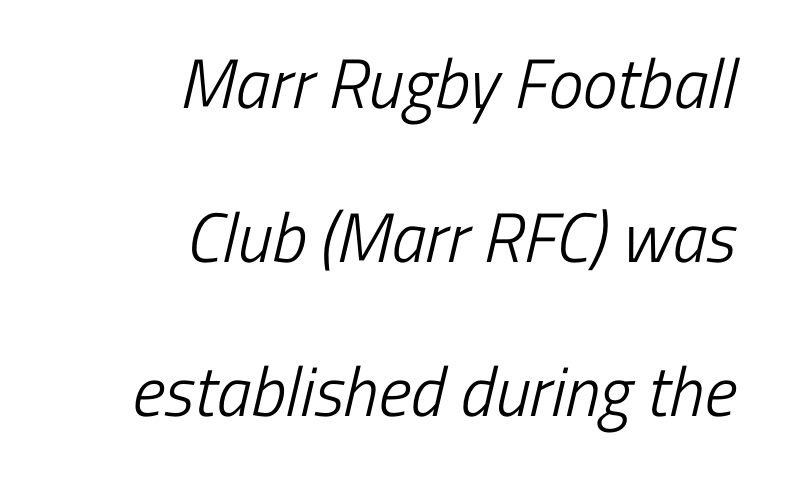
{"serif": "no", "bold": "no", "weight": "light", "width": "condensed", "stroke_contrast": "low", "x_height": "medium", "monospaced": "no", "underline": "no", "align": "right", "line_spacing": "loose", "line_spacing_ratio": 2.2, "letter_spacing": "normal", "letter_spacing_em": 0.0, "glyph_px": 70}
